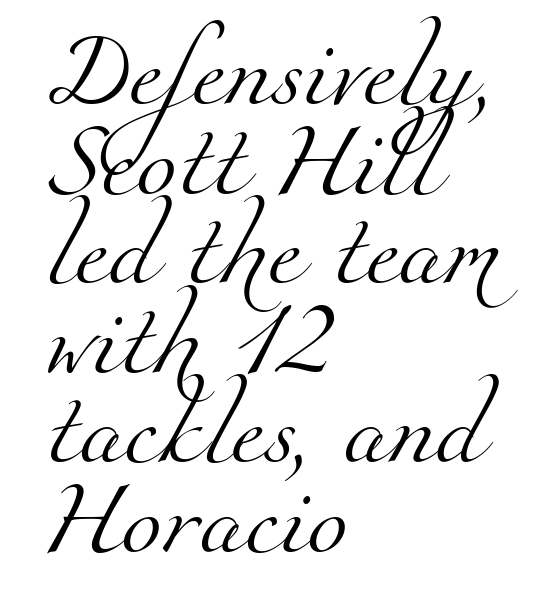
These lines keep a tight, regular rhythm from letter to letter. Each letter keeps its own natural width here, so spacing adapts to shape. The space beneath each line is pristine and unruled. Line starts are locked; line ends wander. Stroke terminals: seriffed. Stems here are at most as thick as an everyday book face.
